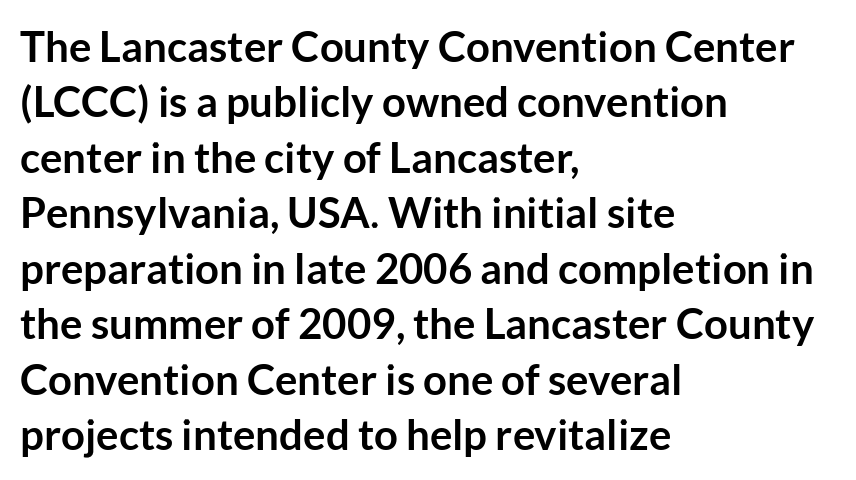
Q: Is the text bold? A: Yes.
Q: Is the text italic (slanted)? A: No, it is upright.
Q: Is the typeface a serif or a sans-serif typeface? A: Sans-serif.
Q: Is the text underlined? A: No.
Q: How is the paragraph aligned? A: Left-aligned.
Q: Is the spacing between letters normal or unusually wide? A: Normal.
Q: Is the spacing between lines tight, normal or loose? A: Normal.
Q: Width (condensed, normal, or wide)? A: Normal.
Q: Stroke contrast? A: Low.
Q: x-height? A: Medium.
Q: Monospaced? A: No.
